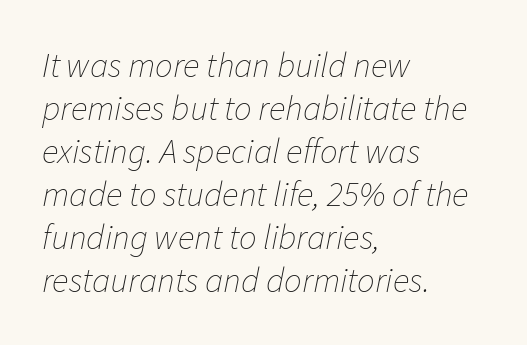
Q: Is the text bold? A: No.
Q: Is the text italic (slanted)? A: Yes, it leans right by about 11 degrees.
Q: Is the text underlined? A: No.
Q: How is the paragraph aligned? A: Left-aligned.
Q: Is the spacing between letters normal or unusually wide? A: Normal.
Q: Width (condensed, normal, or wide)? A: Normal.
Q: Stroke contrast? A: Low.
Q: x-height? A: Medium.
Q: Monospaced? A: No.
